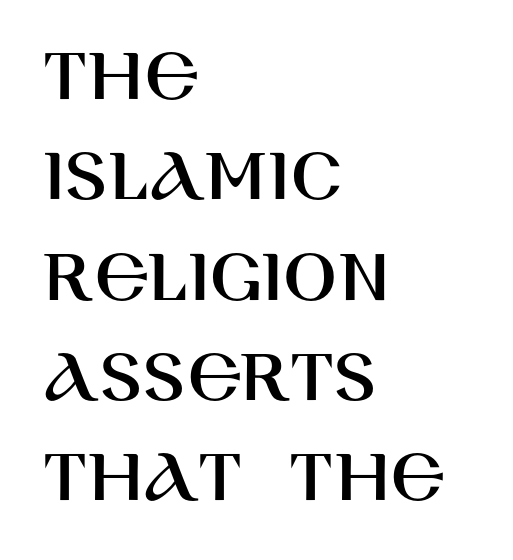
{"serif": "no", "italic": "no", "width": "normal", "stroke_contrast": "high", "x_height": "large", "monospaced": "no", "underline": "no", "align": "left", "line_spacing": "normal", "line_spacing_ratio": 1.27, "letter_spacing": "normal", "letter_spacing_em": 0.0, "glyph_px": 79}
